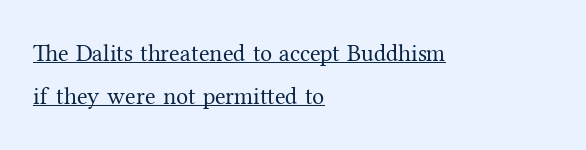
The image shows 24 px text type, upright; set left-aligned, line spacing 1.8x, normal letter spacing, underlined.
